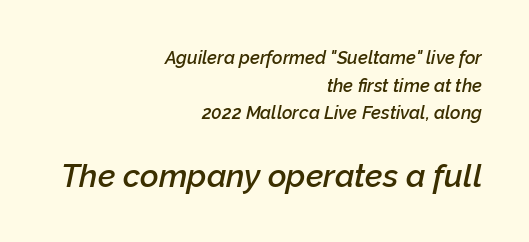
The image shows 32 px semibold type, italic (leaning right); set right-aligned, normal line spacing (1.54x), normal letter spacing, not underlined; the second (bottom) block is 1.78x larger; low stroke contrast and a medium x-height.
